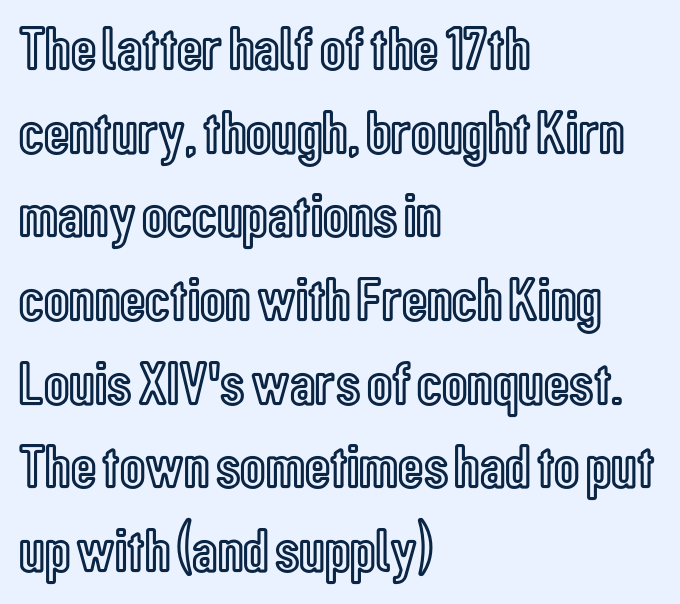
Q: Is the text italic (slanted)? A: No, it is upright.
Q: Is the text underlined? A: No.
Q: How is the paragraph aligned? A: Left-aligned.
Q: Is the spacing between letters normal or unusually wide? A: Normal.
Q: Is the spacing between lines tight, normal or loose? A: Normal.
Q: Width (condensed, normal, or wide)? A: Condensed.
Q: x-height? A: Medium.
Q: Monospaced? A: No.
